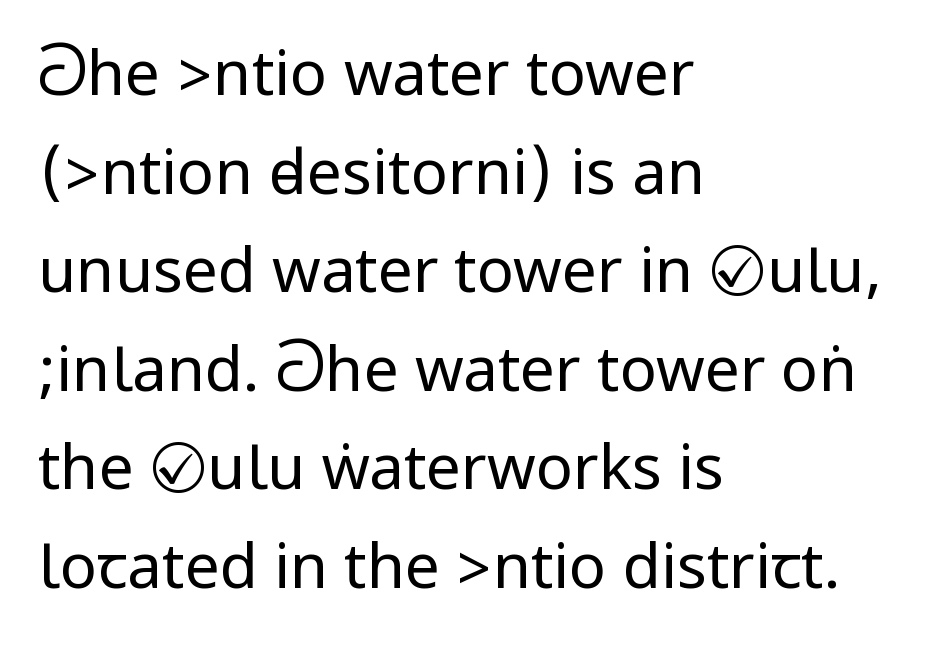
{"serif": "no", "italic": "no", "bold": "no", "weight": "regular", "width": "condensed", "stroke_contrast": "low", "underline": "no", "align": "left", "line_spacing": "normal", "line_spacing_ratio": 1.59, "letter_spacing": "normal", "letter_spacing_em": 0.0, "glyph_px": 62}
